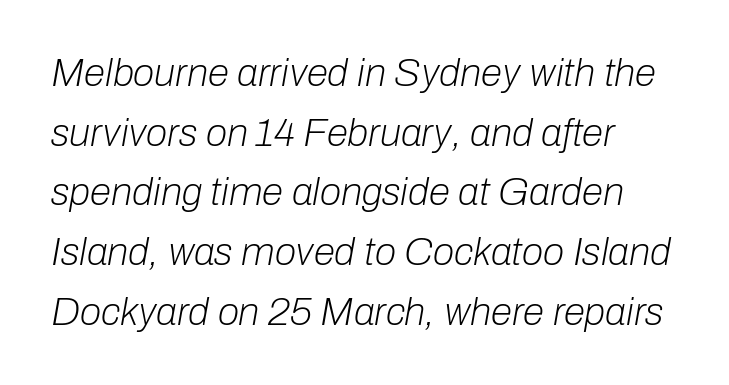
Q: Is the text bold? A: No.
Q: Is the text italic (slanted)? A: Yes, it leans right by about 10 degrees.
Q: Is the text underlined? A: No.
Q: How is the paragraph aligned? A: Left-aligned.
Q: Is the spacing between letters normal or unusually wide? A: Normal.
Q: Is the spacing between lines tight, normal or loose? A: Normal.
Q: Width (condensed, normal, or wide)? A: Normal.
Q: Stroke contrast? A: Low.
Q: x-height? A: Medium.
Q: Monospaced? A: No.
